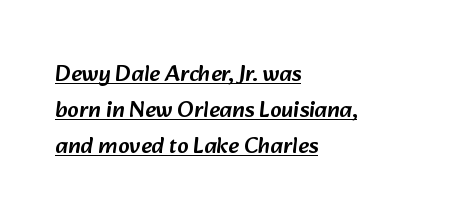
The image shows 23 px text type; set left-aligned, normal line spacing (1.56x), normal letter spacing, underlined.
